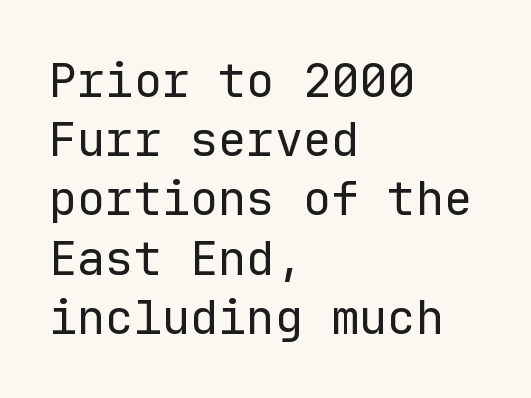
The image shows 47 px regular-weight sans-serif type, upright, monospaced; set left-aligned, normal line spacing (1.26x), normal letter spacing, not underlined; low stroke contrast and a medium x-height.
